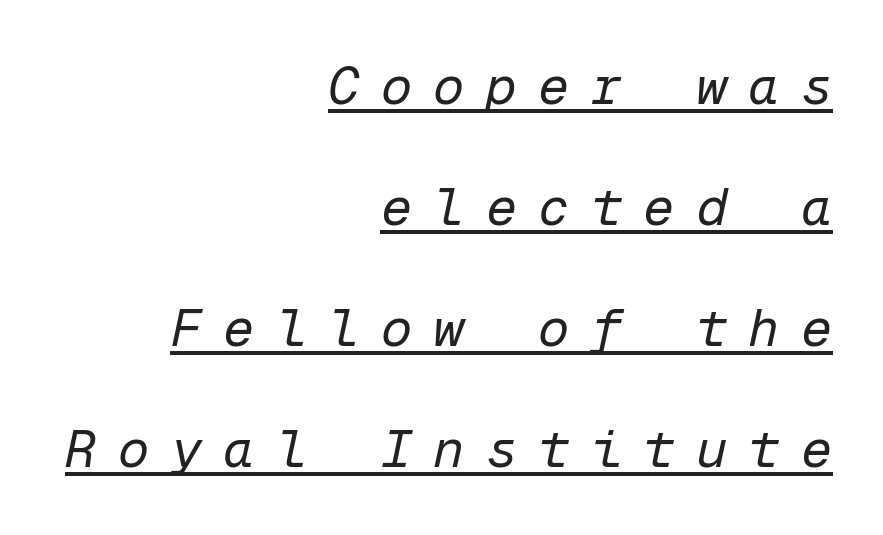
Q: Is the text bold? A: No.
Q: Is the text italic (slanted)? A: Yes, it leans right by about 12 degrees.
Q: Is the text underlined? A: Yes.
Q: How is the paragraph aligned? A: Right-aligned.
Q: Is the spacing between letters normal or unusually wide? A: Unusually wide.
Q: Is the spacing between lines tight, normal or loose? A: Loose.
Q: Width (condensed, normal, or wide)? A: Normal.
Q: Stroke contrast? A: Low.
Q: x-height? A: Medium.
Q: Monospaced? A: Yes.
